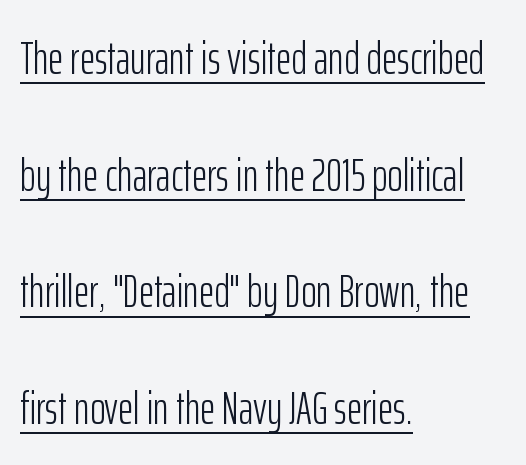
The image shows 47 px light, condensed sans-serif type, upright; set left-aligned, loose line spacing (2.48x), normal letter spacing, underlined; low stroke contrast and a medium x-height.
